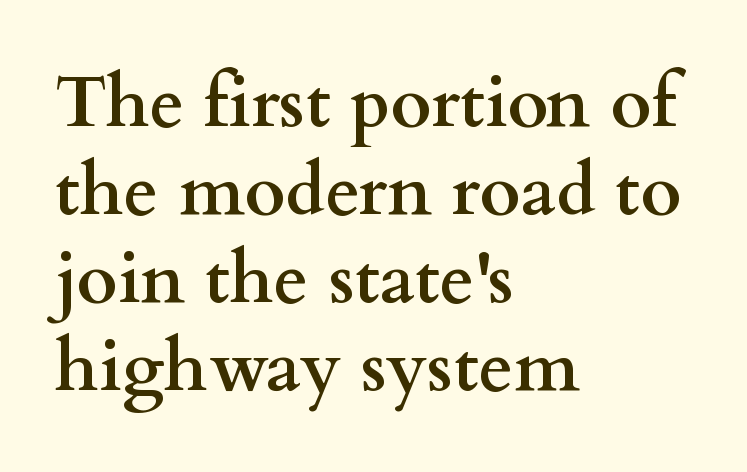
You can tell from the footed stems that serif type was used. This sample has the flowing, uneven cadence of proportional lettering. What weight is shown? A full bold with thick strokes. Compared with typical body copy, the letter spacing here is the same. Unmarked baselines from the first word to the last.
